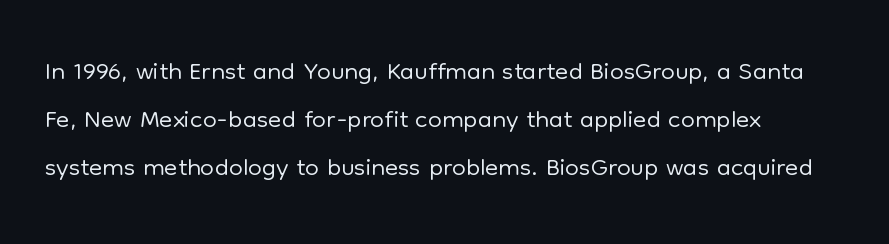
The image shows 39 px light sans-serif type, upright; set left-aligned, line spacing 1.23x, normal letter spacing, not underlined; low stroke contrast and a medium x-height.
